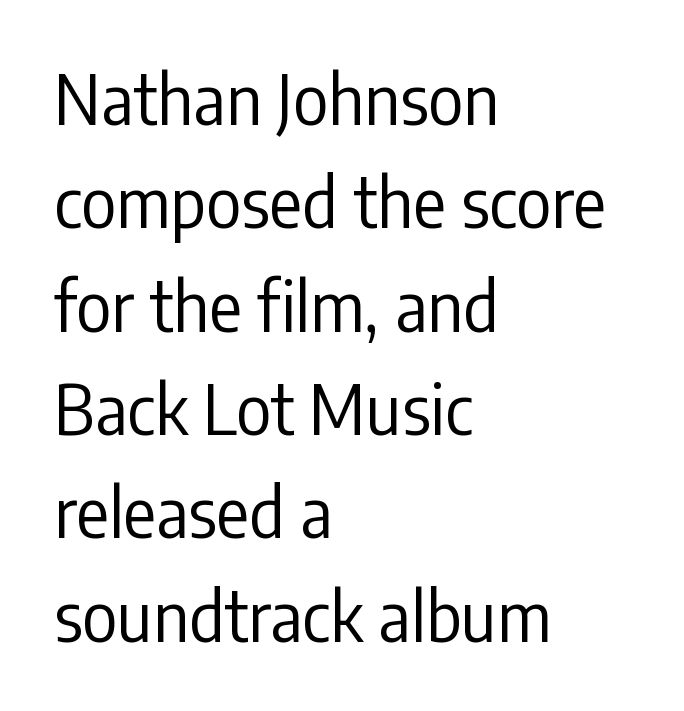
Q: Is the text bold? A: No.
Q: Is the text italic (slanted)? A: No, it is upright.
Q: Is the typeface a serif or a sans-serif typeface? A: Sans-serif.
Q: Is the text underlined? A: No.
Q: How is the paragraph aligned? A: Left-aligned.
Q: Is the spacing between letters normal or unusually wide? A: Normal.
Q: Is the spacing between lines tight, normal or loose? A: Normal.
Q: Width (condensed, normal, or wide)? A: Condensed.
Q: Stroke contrast? A: Low.
Q: x-height? A: Medium.
Q: Monospaced? A: No.
